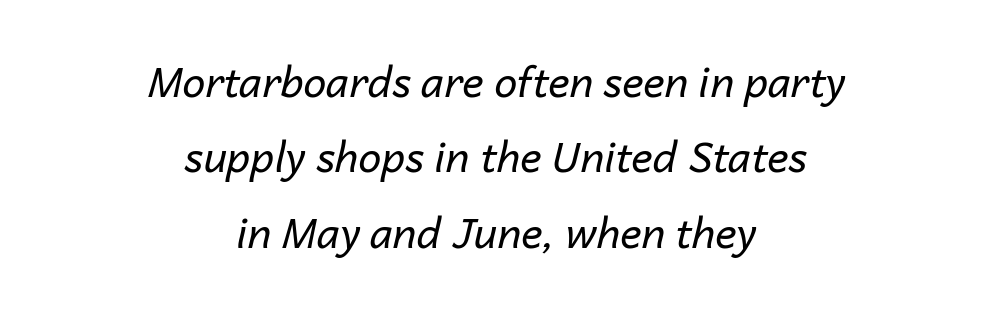
The image shows 41 px regular-weight type, italic (leaning right); set centered, line spacing 1.84x, normal letter spacing, not underlined; low stroke contrast and a medium x-height.
